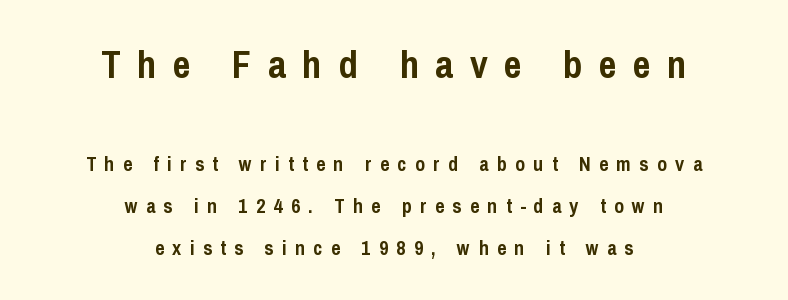
Q: Is the text bold? A: Yes.
Q: Is the text italic (slanted)? A: No, it is upright.
Q: Is the typeface a serif or a sans-serif typeface? A: Sans-serif.
Q: Is the text underlined? A: No.
Q: How is the paragraph aligned? A: Centered.
Q: Is the spacing between letters normal or unusually wide? A: Unusually wide.
Q: Is the spacing between lines tight, normal or loose? A: Loose.
Q: Which block of text is set in a larger size, the first (top) or the second (bottom)? A: The first (top) one.
Q: Width (condensed, normal, or wide)? A: Condensed.
Q: Stroke contrast? A: Low.
Q: x-height? A: Medium.
Q: Monospaced? A: No.
